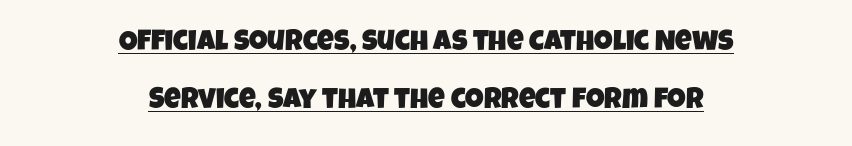
{"serif": "no", "width": "condensed", "stroke_contrast": "low", "x_height": "large", "monospaced": "no", "underline": "yes", "align": "center", "line_spacing": "loose", "line_spacing_ratio": 1.99, "letter_spacing": "normal", "letter_spacing_em": 0.0, "glyph_px": 29}
